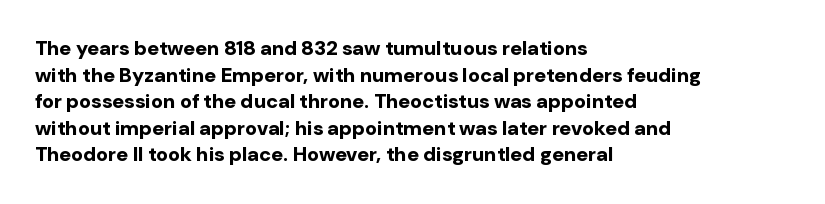
Q: Is the text bold? A: Yes.
Q: Is the text italic (slanted)? A: No, it is upright.
Q: Is the text underlined? A: No.
Q: How is the paragraph aligned? A: Left-aligned.
Q: Is the spacing between letters normal or unusually wide? A: Normal.
Q: Is the spacing between lines tight, normal or loose? A: Normal.
